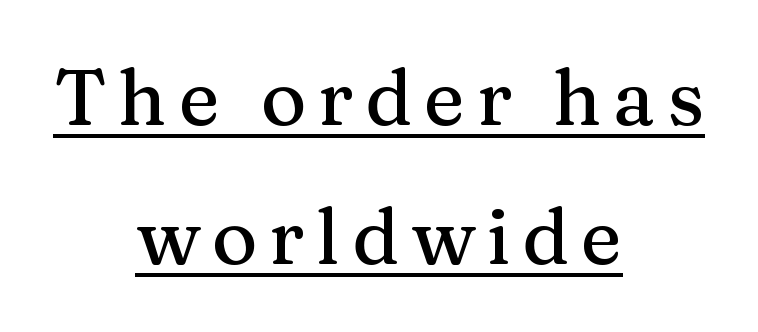
Where is the straight margin? There isn't one; the lines are centered. You can tell it's not italic because the verticals are truly vertical. The rendering uses natural spacing where letterforms have individual widths. A typesetter would label this face a serif. The glyphs are accompanied by a horizontal stroke just below them.
